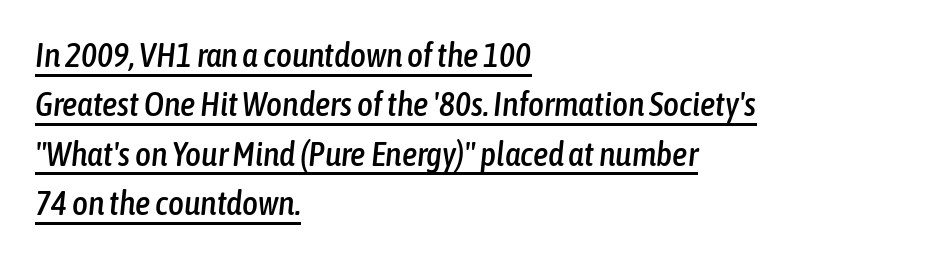
{"italic": "yes", "lean": "right", "slant_degrees": 6, "width": "condensed", "stroke_contrast": "low", "x_height": "medium", "monospaced": "no", "underline": "yes", "align": "left", "line_spacing": "normal", "line_spacing_ratio": 1.45, "letter_spacing": "normal", "letter_spacing_em": 0.0, "glyph_px": 34}
